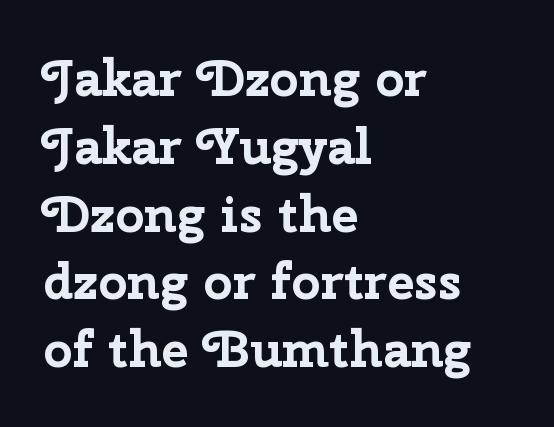
{"serif": "no", "italic": "no", "bold": "yes", "weight": "bold", "width": "normal", "stroke_contrast": "low", "x_height": "medium", "monospaced": "no", "underline": "no", "align": "left", "line_spacing": "normal", "line_spacing_ratio": 1.33, "letter_spacing": "normal", "letter_spacing_em": 0.0, "glyph_px": 51}
